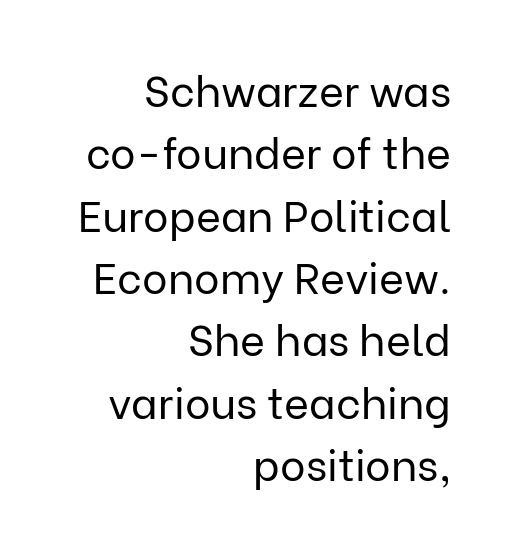
The image shows 43 px regular-weight sans-serif type, upright; set right-aligned, normal line spacing (1.45x), normal letter spacing, not underlined; low stroke contrast and a medium x-height.
